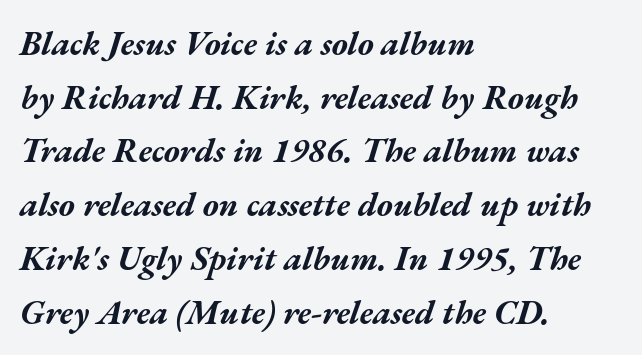
Q: Is the text bold? A: Yes.
Q: Is the text italic (slanted)? A: Yes, it leans right by about 17 degrees.
Q: Is the text underlined? A: No.
Q: How is the paragraph aligned? A: Left-aligned.
Q: Is the spacing between letters normal or unusually wide? A: Normal.
Q: Is the spacing between lines tight, normal or loose? A: Normal.
Q: Width (condensed, normal, or wide)? A: Wide.
Q: Stroke contrast? A: Medium.
Q: x-height? A: Medium.
Q: Monospaced? A: No.
